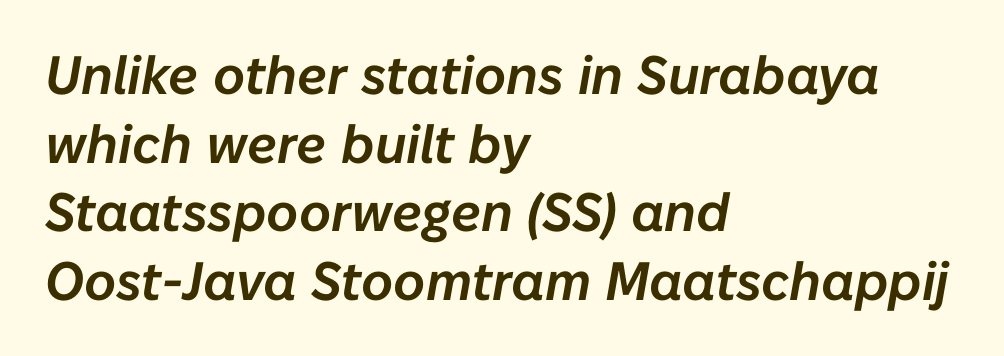
The axis of the letterforms is tilted away from vertical. The glyphs are unaccompanied by any horizontal stroke below them. Here the designer chose a conventional face with non-uniform glyph widths. The lines in this sample share a left origin and differ only in where they stop. The vertical gap from one line to the next is medium. These lines keep a tight, regular rhythm from letter to letter.
